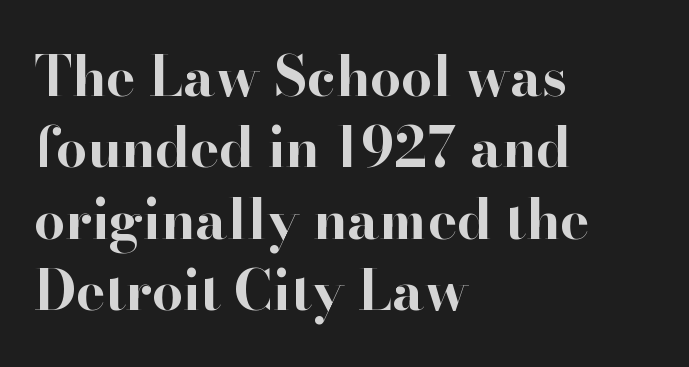
The image shows 55 px bold serif type, upright; set left-aligned, normal line spacing (1.3x), normal letter spacing, not underlined; high stroke contrast and a small x-height.
